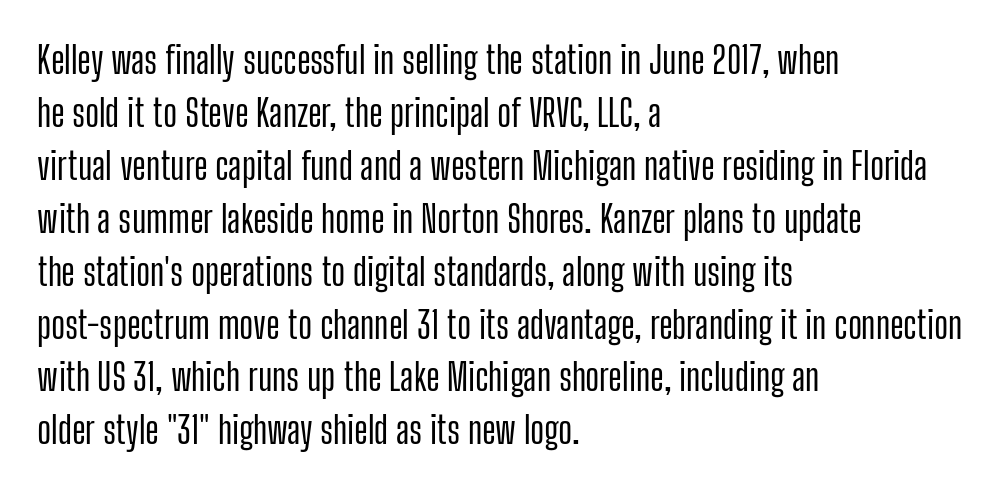
The image shows 37 px condensed sans-serif type, upright; set left-aligned, normal line spacing (1.43x), normal letter spacing, not underlined; low stroke contrast and a medium x-height.
